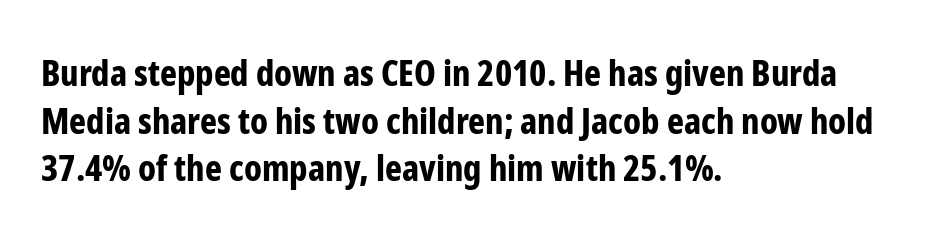
You could not count columns in this text — the font is proportionally spaced. Summary of vertical rhythm: regular, with standard interline spacing. This rendering employs a face without finishing strokes, i.e., a sans-serif. Anything drawn beneath the words? Only blank space.
